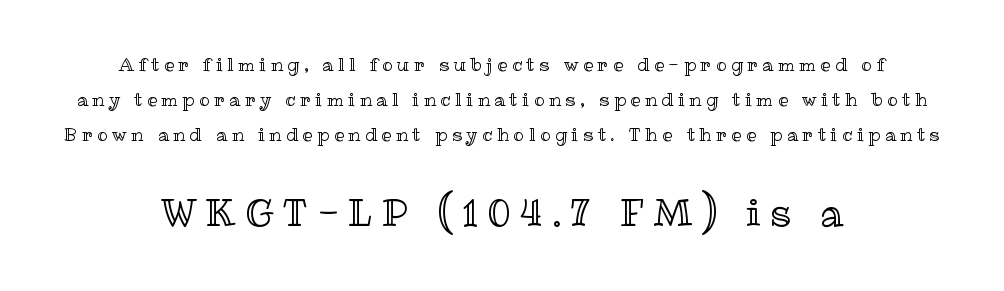
Observe the wide spacing: letters keep a clear distance from each other. The later block is typeset at a bigger size than the earlier block. It's the straight-up-and-down kind of type. Typeset on center — no edge is straight. Just letters on the line, the space beneath them empty.
